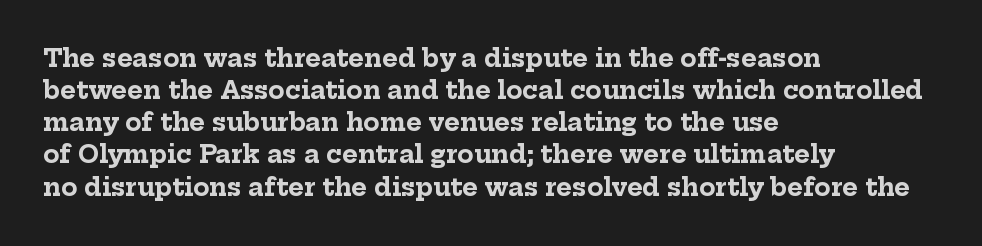
Q: Is the text bold? A: Yes.
Q: Is the text italic (slanted)? A: No, it is upright.
Q: Is the text underlined? A: No.
Q: How is the paragraph aligned? A: Left-aligned.
Q: Is the spacing between letters normal or unusually wide? A: Normal.
Q: Is the spacing between lines tight, normal or loose? A: Normal.
